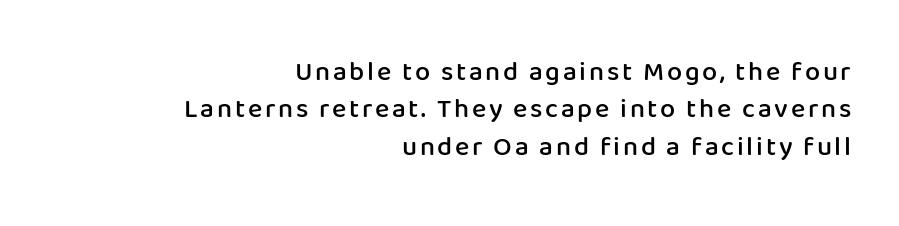
The image shows 27 px text type, upright; set right-aligned, normal line spacing (1.38x), not underlined.
